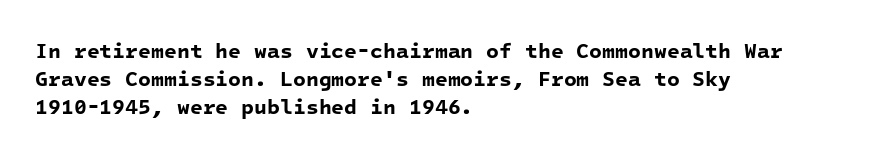
{"bold": "yes", "underline": "no", "align": "left", "line_spacing": "normal", "line_spacing_ratio": 1.34, "letter_spacing": "normal", "letter_spacing_em": 0.0, "glyph_px": 21}
